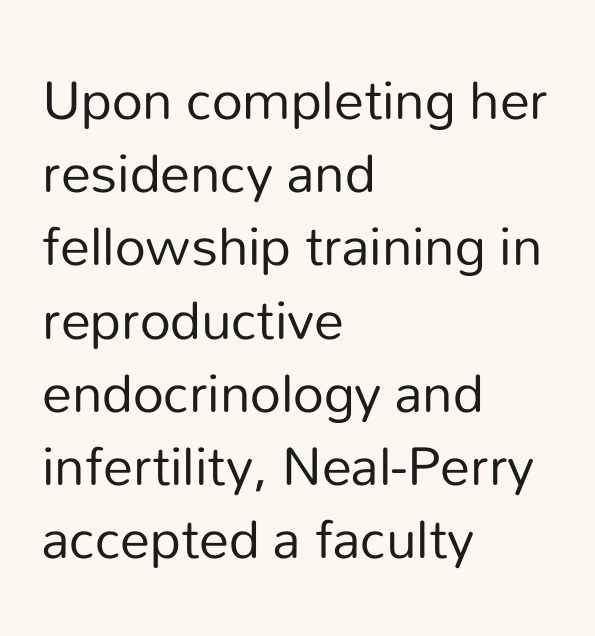
A quiet, ordinary-to-light weight characterises the typeface. Do the letters lean? They stand straight. Does extra space separate the letters? No, they use regular spacing. The space directly below the letters is spotless.
